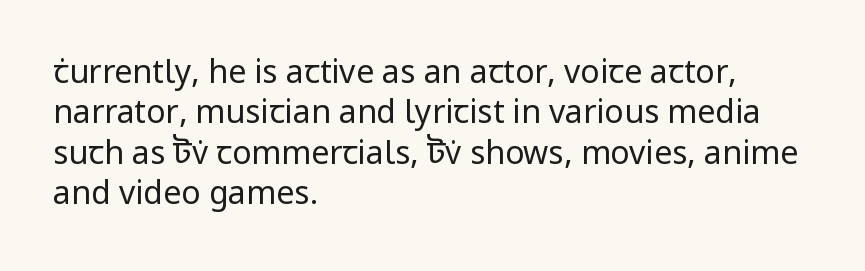
The image shows 32 px regular-weight sans-serif type, upright; set left-aligned, normal line spacing (1.26x), normal letter spacing, not underlined; low stroke contrast and a medium x-height.
